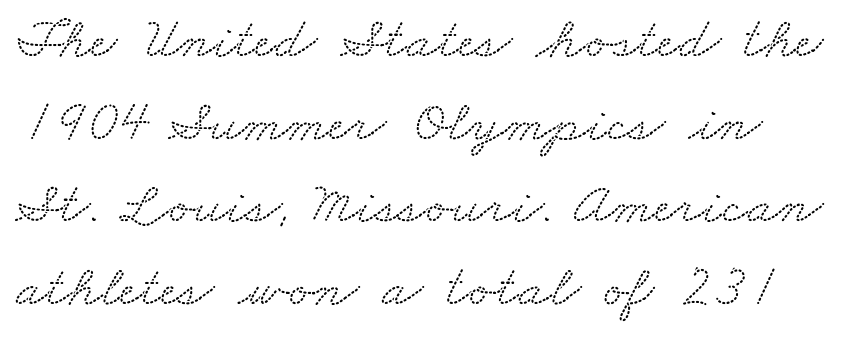
The image shows 59 px wide serif type; set normal line spacing (1.4x), normal letter spacing, not underlined; low stroke contrast and a small x-height.
